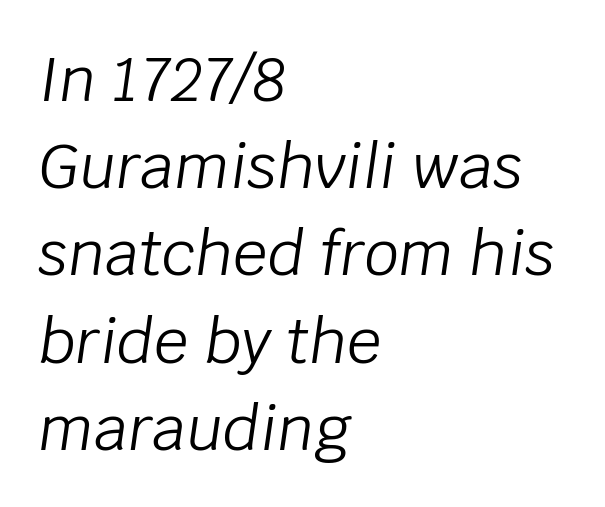
The image shows 61 px light type, italic (leaning right); set left-aligned, normal line spacing (1.43x), normal letter spacing, not underlined; low stroke contrast and a large x-height.
